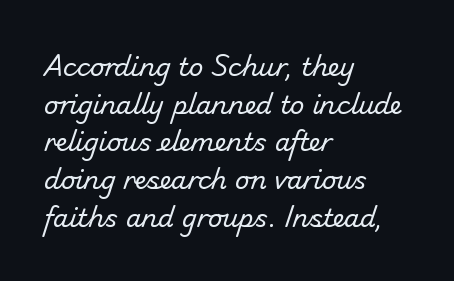
The image shows 25 px text type; set left-aligned, normal line spacing (1.51x), normal letter spacing, not underlined.
